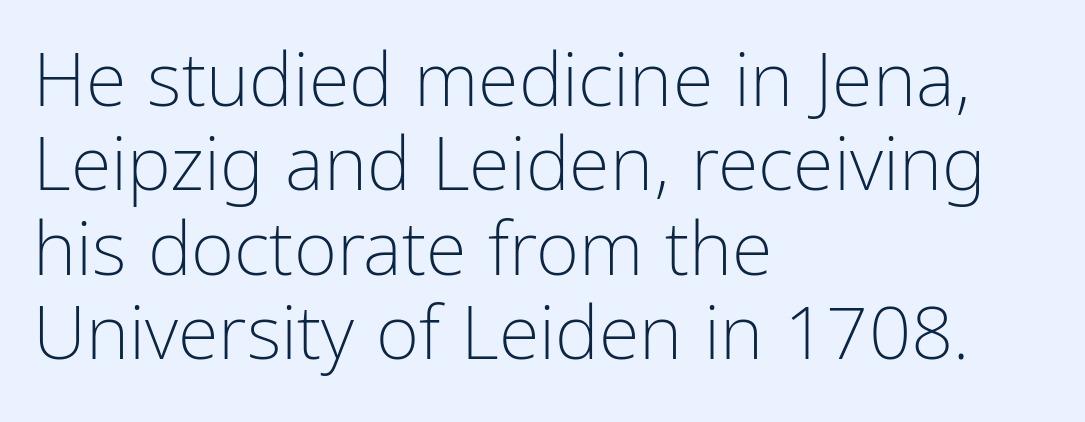
{"serif": "no", "italic": "no", "bold": "no", "weight": "light", "width": "condensed", "stroke_contrast": "low", "x_height": "medium", "monospaced": "no", "underline": "no", "align": "left", "line_spacing": "tight", "line_spacing_ratio": 1.14, "letter_spacing": "normal", "letter_spacing_em": 0.0, "glyph_px": 74}
